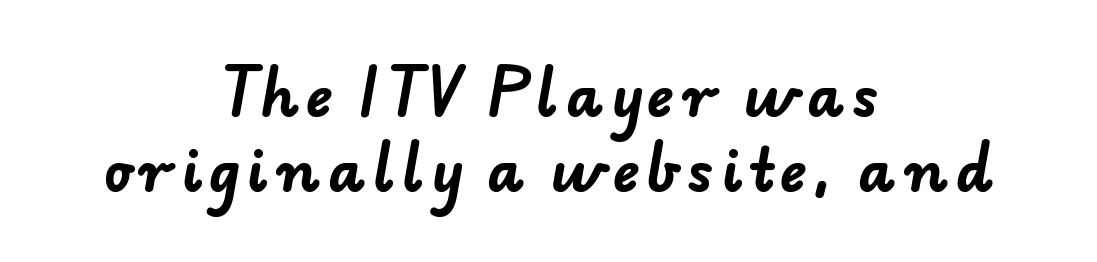
Descenders hang freely into open space. These lines are rendered in a variable-pitch font. Vertically, the passage feels balanced, rows spaced as you'd expect. The face used here has the dense, thick strokes of a bold. Nothing sits at the stroke ends, so this counts as sans-serif.
